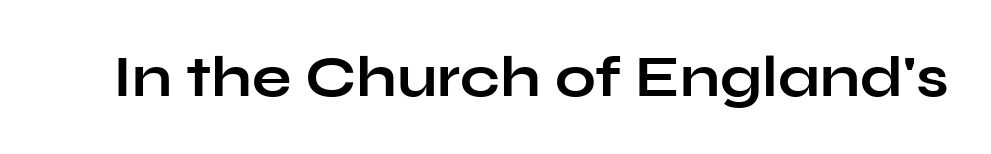
The image shows 58 px bold, wide sans-serif type, upright; set normal letter spacing, not underlined; low stroke contrast and a medium x-height.
